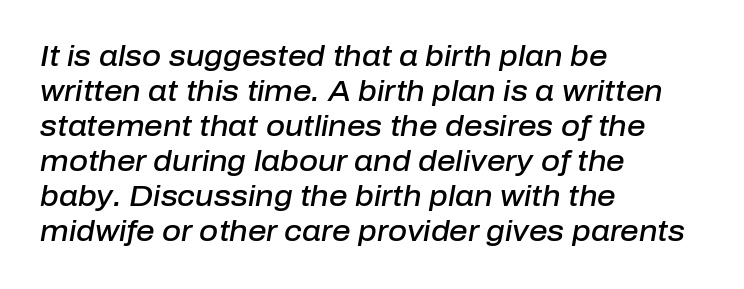
{"italic": "yes", "lean": "right", "slant_degrees": 10, "bold": "semi", "weight": "semibold", "width": "normal", "stroke_contrast": "low", "x_height": "medium", "monospaced": "no", "underline": "no", "align": "left", "line_spacing_ratio": 1.21, "letter_spacing": "normal", "letter_spacing_em": 0.0, "glyph_px": 29}
